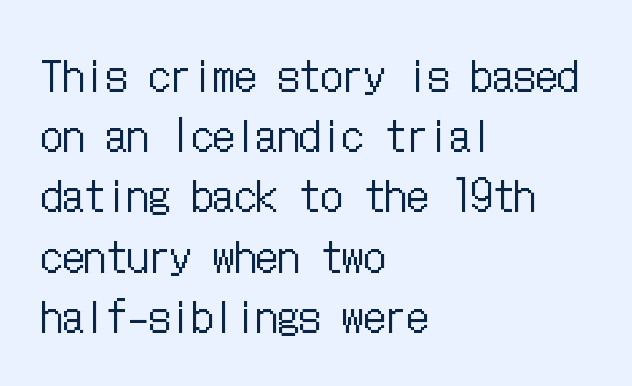
Q: Is the text bold? A: No.
Q: Is the text italic (slanted)? A: No, it is upright.
Q: Is the text underlined? A: No.
Q: How is the paragraph aligned? A: Left-aligned.
Q: Is the spacing between letters normal or unusually wide? A: Normal.
Q: Is the spacing between lines tight, normal or loose? A: Normal.
Q: Width (condensed, normal, or wide)? A: Condensed.
Q: Stroke contrast? A: Low.
Q: x-height? A: Medium.
